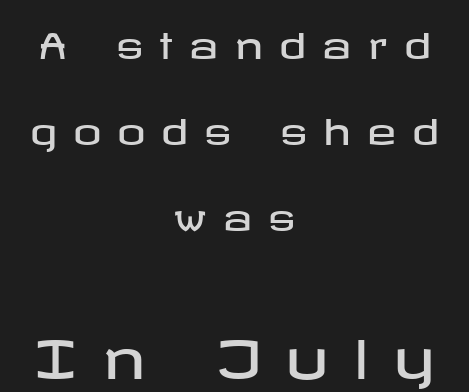
If you squint, the bottom block still reads clearly — it's the larger of the two. Grotesque or geometric, the face here clearly has no serifs. Vertical spacing — loose. The passage shown is not underscored anywhere. This sample is center-justified, so both line endings float freely.
